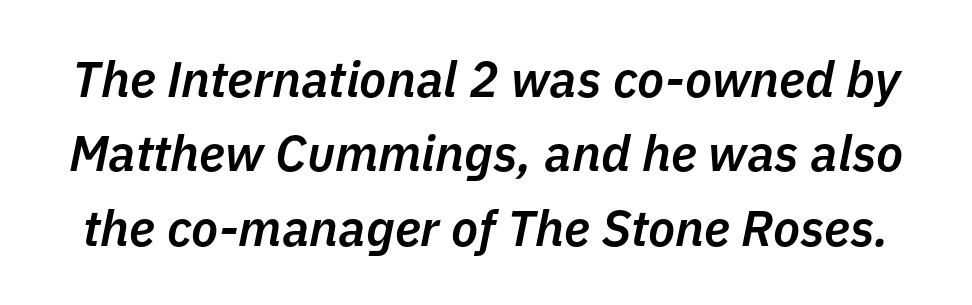
{"italic": "yes", "lean": "right", "slant_degrees": 11, "bold": "semi", "weight": "semibold", "width": "normal", "stroke_contrast": "low", "x_height": "medium", "monospaced": "no", "underline": "no", "line_spacing": "normal", "line_spacing_ratio": 1.49, "letter_spacing": "normal", "letter_spacing_em": 0.0, "glyph_px": 50}
